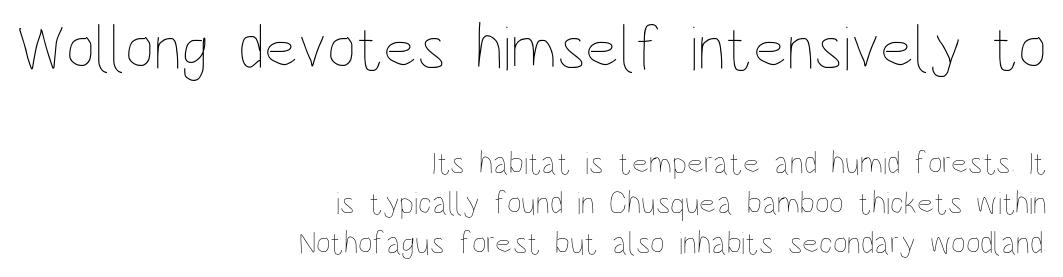
{"italic": "no", "bold": "no", "weight": "thin", "width": "condensed", "stroke_contrast": "low", "x_height": "large", "monospaced": "no", "underline": "no", "align": "right", "line_spacing": "normal", "line_spacing_ratio": 1.25, "letter_spacing": "normal", "letter_spacing_em": 0.0, "larger_block": "first", "size_ratio": 2.0, "glyph_px": 64}
